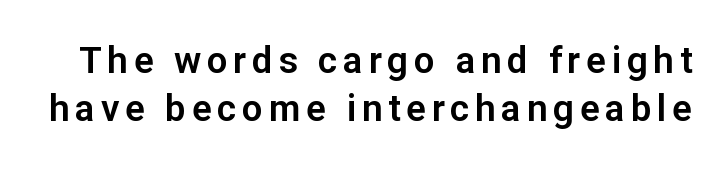
The passage shown is typed in a proportional face where columns would drift. A typesetter would call this leading conventional body-copy spacing. The letters stand upright; this is a roman face. Look at the bottom of the vertical strokes: they stop flat, with no serifs. The zone under the glyphs is completely vacant.
